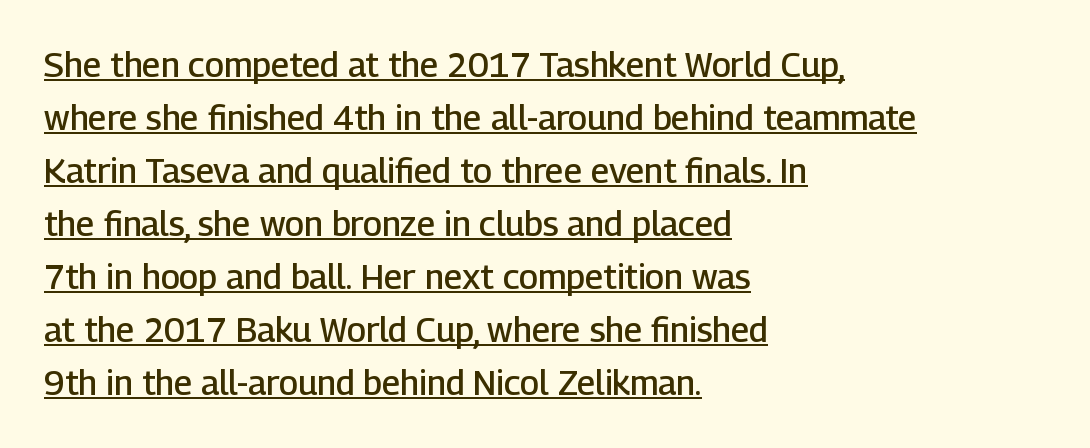
{"serif": "no", "italic": "no", "bold": "semi", "weight": "semibold", "width": "normal", "stroke_contrast": "low", "x_height": "medium", "monospaced": "no", "underline": "yes", "align": "left", "line_spacing": "normal", "line_spacing_ratio": 1.56, "letter_spacing": "normal", "letter_spacing_em": 0.0, "glyph_px": 34}
